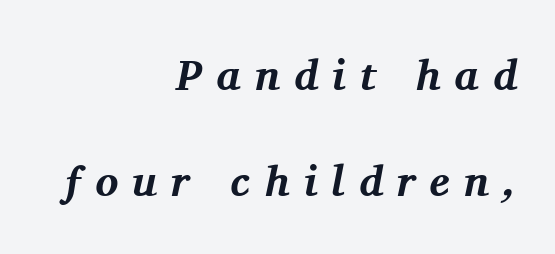
Q: Is the text bold? A: Yes.
Q: Is the text italic (slanted)? A: Yes, it leans right by about 11 degrees.
Q: Is the typeface a serif or a sans-serif typeface? A: Serif.
Q: Is the text underlined? A: No.
Q: How is the paragraph aligned? A: Right-aligned.
Q: Is the spacing between letters normal or unusually wide? A: Unusually wide.
Q: Is the spacing between lines tight, normal or loose? A: Loose.
Q: Width (condensed, normal, or wide)? A: Normal.
Q: Stroke contrast? A: Medium.
Q: x-height? A: Medium.
Q: Monospaced? A: No.
